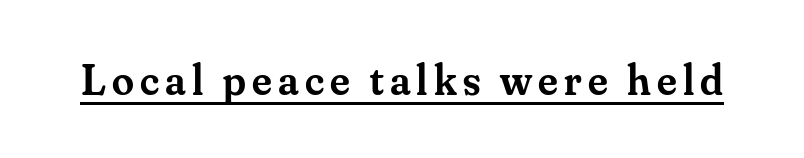
Q: Is the text bold? A: Semi-bold.
Q: Is the text italic (slanted)? A: No, it is upright.
Q: Is the typeface a serif or a sans-serif typeface? A: Serif.
Q: Is the text underlined? A: Yes.
Q: Width (condensed, normal, or wide)? A: Normal.
Q: Stroke contrast? A: Medium.
Q: x-height? A: Small.
Q: Monospaced? A: No.
